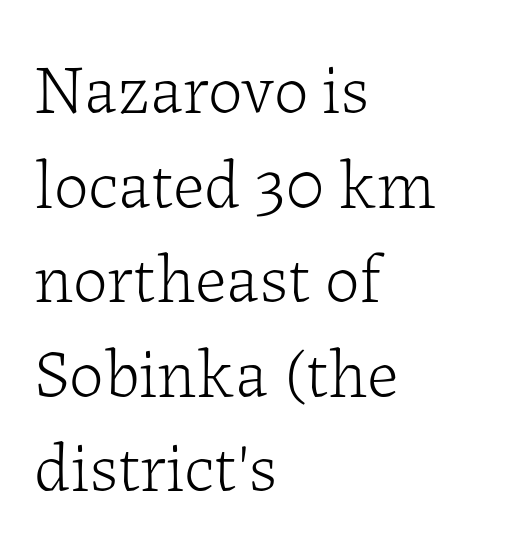
{"serif": "yes", "italic": "no", "bold": "no", "weight": "light", "width": "normal", "stroke_contrast": "low", "x_height": "medium", "monospaced": "no", "underline": "no", "align": "left", "line_spacing": "normal", "line_spacing_ratio": 1.37, "letter_spacing": "normal", "letter_spacing_em": 0.0, "glyph_px": 69}
